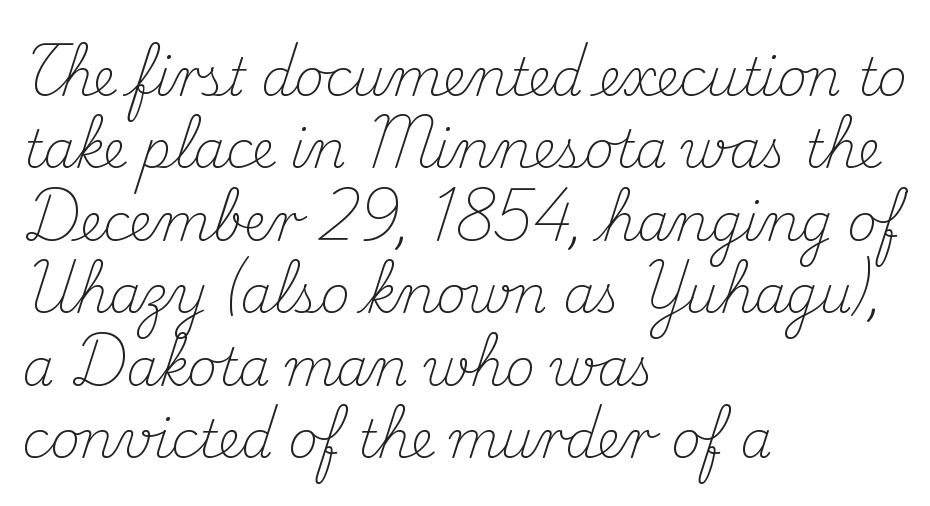
The horizontal fit of the characters is conventional and even. The space directly below the letters is spotless. The weight would be labelled regular, book, light, or lighter still. The typeface chosen for these lines features serifs.
